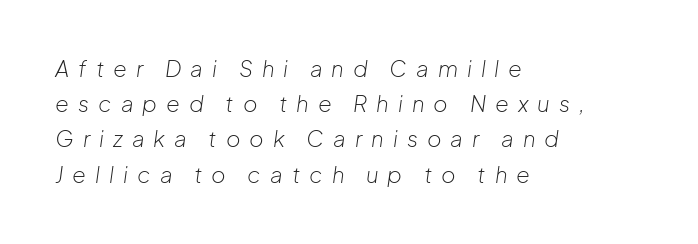
Q: Is the text bold? A: No.
Q: Is the text italic (slanted)? A: Yes, it leans right by about 8 degrees.
Q: Is the text underlined? A: No.
Q: How is the paragraph aligned? A: Left-aligned.
Q: Is the spacing between letters normal or unusually wide? A: Unusually wide.
Q: Is the spacing between lines tight, normal or loose? A: Normal.
